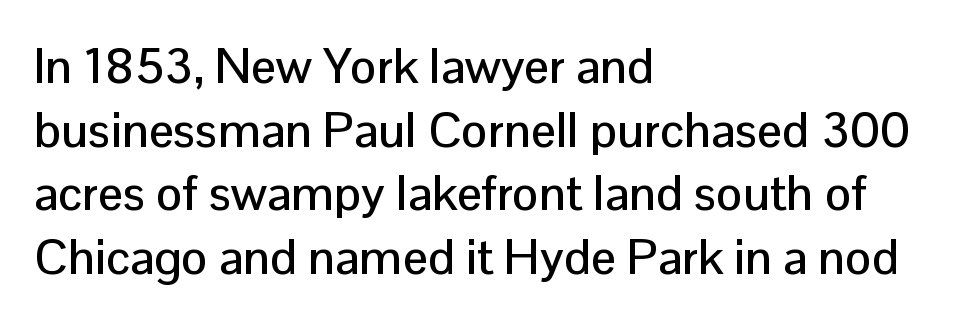
Q: Is the text italic (slanted)? A: No, it is upright.
Q: Is the typeface a serif or a sans-serif typeface? A: Sans-serif.
Q: Is the text underlined? A: No.
Q: How is the paragraph aligned? A: Left-aligned.
Q: Is the spacing between letters normal or unusually wide? A: Normal.
Q: Is the spacing between lines tight, normal or loose? A: Normal.
Q: Width (condensed, normal, or wide)? A: Normal.
Q: Stroke contrast? A: Low.
Q: x-height? A: Medium.
Q: Monospaced? A: No.
